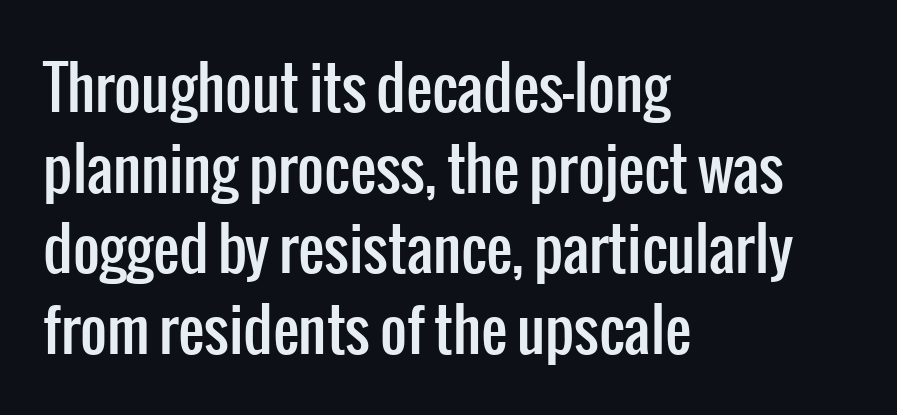
A typesetter would mark this as roman, not italic. Honestly, the row spacing looks completely unremarkable. You can tell from the bare stems that sans-serif type was used. Looks like regular typesetting: each glyph gets only the width it needs.
